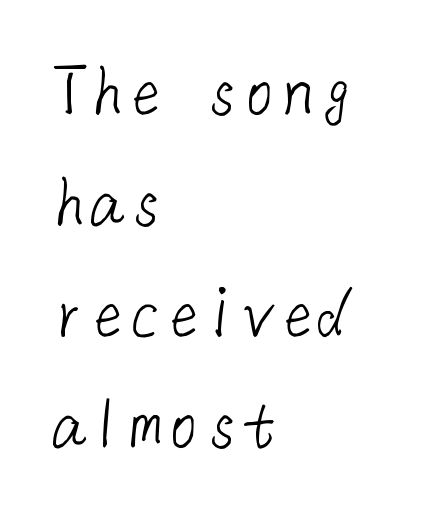
Q: Is the text bold? A: No.
Q: Is the typeface a serif or a sans-serif typeface? A: Sans-serif.
Q: Is the text underlined? A: No.
Q: How is the paragraph aligned? A: Left-aligned.
Q: Is the spacing between letters normal or unusually wide? A: Normal.
Q: Is the spacing between lines tight, normal or loose? A: Normal.
Q: Width (condensed, normal, or wide)? A: Normal.
Q: Stroke contrast? A: Low.
Q: x-height? A: Medium.
